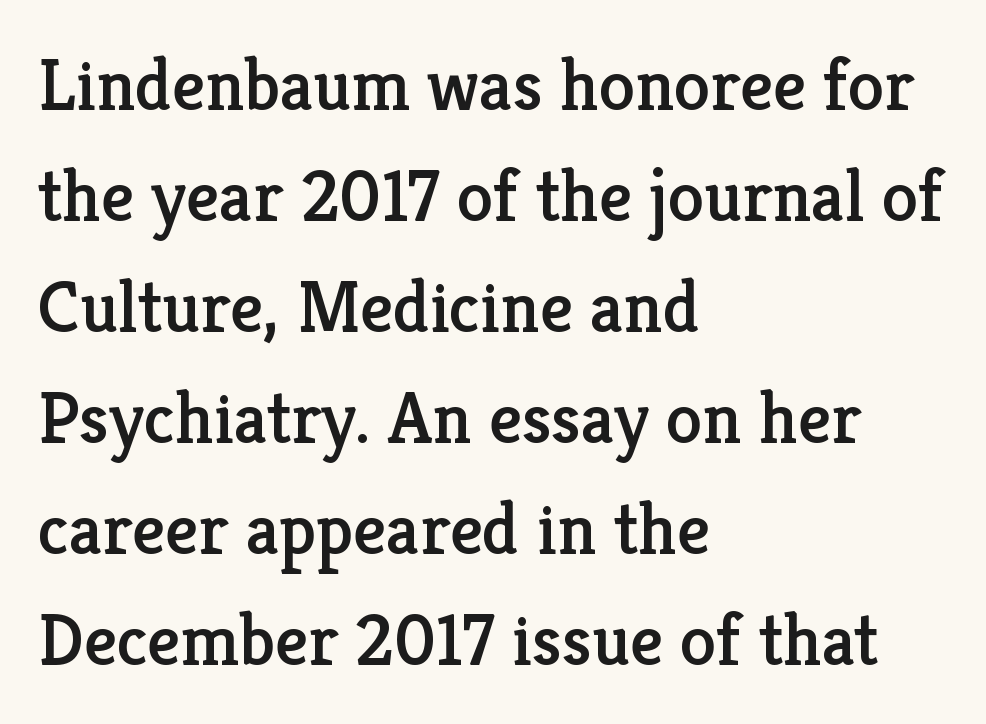
Compared with typical paragraphs, the rows here are spaced about the same. Spacing between characters is what you'd get straight out of the box. Unmarked baselines from the first word to the last. The face used here is proportionally spaced, like ordinary book or web type.
